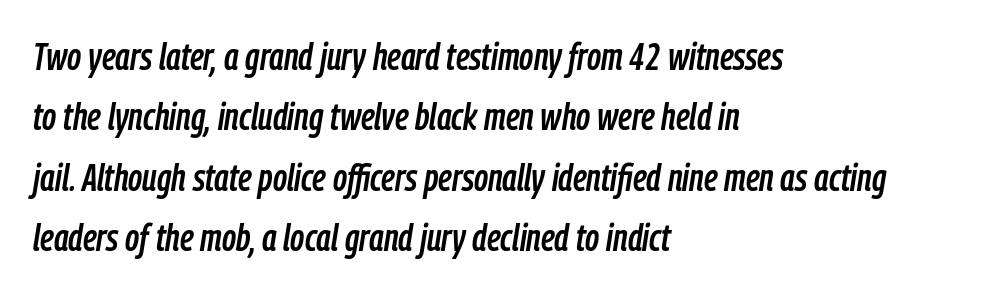
{"italic": "yes", "lean": "right", "slant_degrees": 9, "width": "condensed", "stroke_contrast": "low", "x_height": "medium", "monospaced": "no", "underline": "no", "align": "left", "line_spacing": "normal", "line_spacing_ratio": 1.59, "letter_spacing": "normal", "letter_spacing_em": 0.0, "glyph_px": 38}
